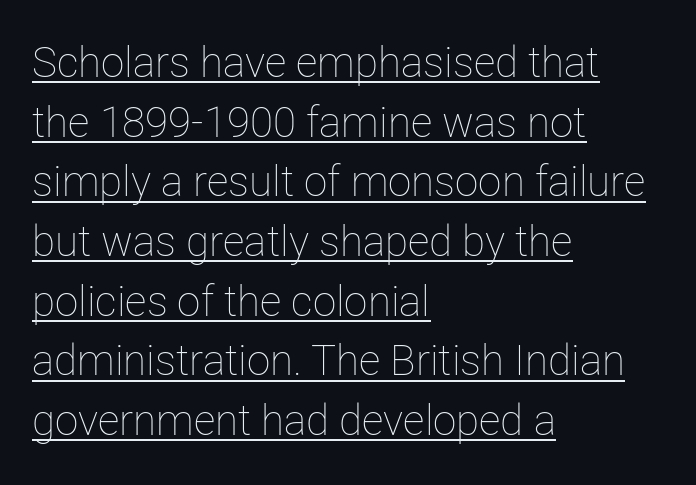
You can see a thin bar hugging the bottom of the glyphs. In CSS terms this would be text-align: left. The lettering stays uniformly vertical, giving the passage a roman look. Summary of weight: not heavy and not bold. Rows of type keep a routine distance in the vertical direction.
